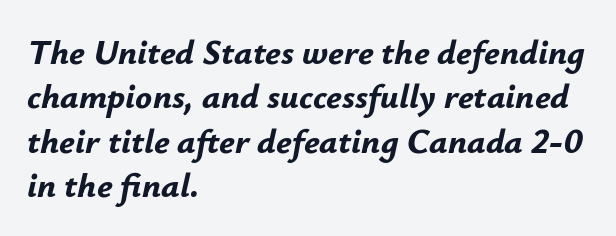
{"italic": "yes", "lean": "right", "slant_degrees": 12, "bold": "yes", "weight": "bold", "width": "normal", "stroke_contrast": "low", "x_height": "small", "monospaced": "no", "underline": "no", "align": "left", "line_spacing": "normal", "line_spacing_ratio": 1.27, "letter_spacing": "normal", "letter_spacing_em": 0.0, "glyph_px": 35}
